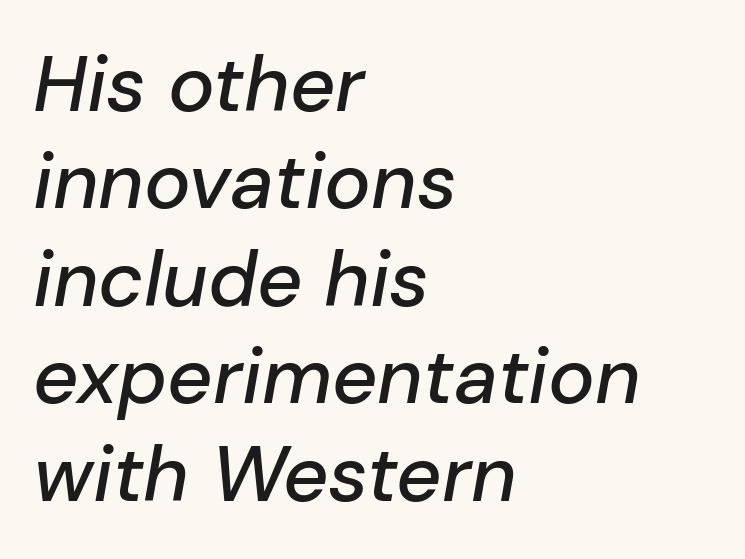
The rendering uses natural spacing where letterforms have individual widths. Casual observation: everything's shoved over to the left. In terms of leading, this rendering sits right in the middle. Nothing unusual about the tracking: characters are spaced as the font intends. Does the lettering tilt? It does — this is italic. The space beneath each line is pristine and unruled.
